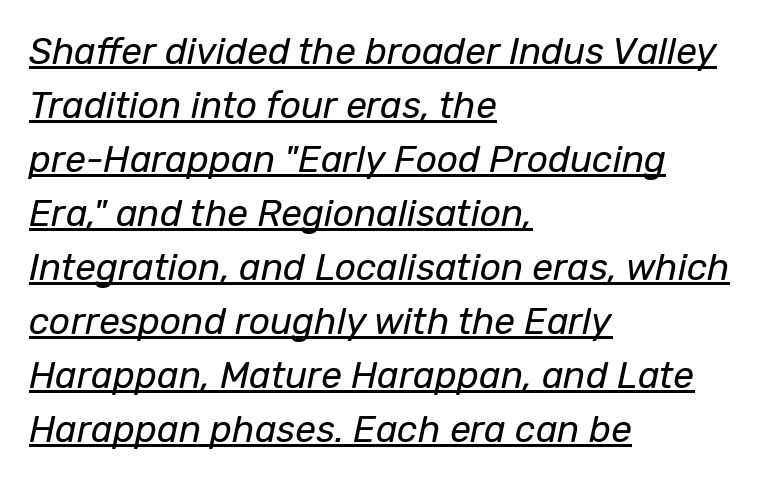
The image shows 37 px regular-weight type, italic (leaning right); set left-aligned, normal line spacing (1.46x), normal letter spacing, underlined; low stroke contrast and a medium x-height.
